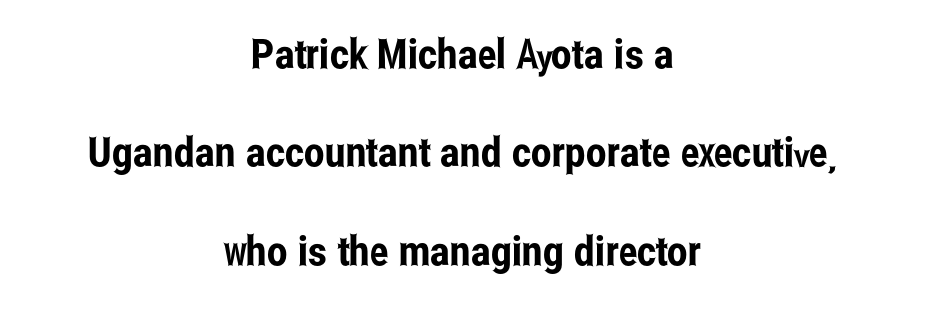
The lines are quadded center. The space directly below the letters is spotless. Nobody touched the tracking dial on this one. It's the straight-up-and-down kind of type. Font category for this specimen: sans-serif. The rendering uses natural spacing where letterforms have individual widths.
